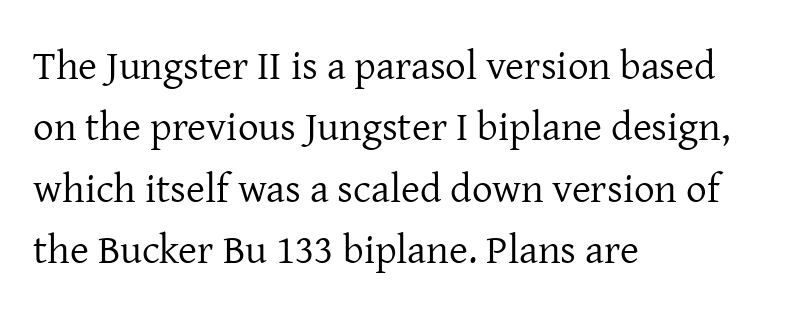
Q: Is the text bold? A: No.
Q: Is the text italic (slanted)? A: No, it is upright.
Q: Is the typeface a serif or a sans-serif typeface? A: Serif.
Q: Is the text underlined? A: No.
Q: How is the paragraph aligned? A: Left-aligned.
Q: Is the spacing between letters normal or unusually wide? A: Normal.
Q: Is the spacing between lines tight, normal or loose? A: Normal.
Q: Width (condensed, normal, or wide)? A: Normal.
Q: Stroke contrast? A: Low.
Q: x-height? A: Medium.
Q: Monospaced? A: No.
